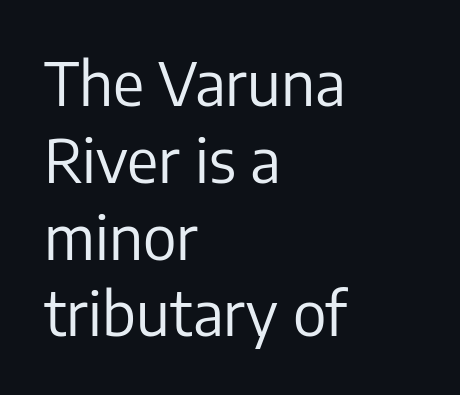
Posture: vertical. Plain, unruled lines of type. Varying glyph widths throughout — classic text-font behaviour. Bold? No — there's no thickening of the strokes. Notice how the passage keeps a crisp vertical edge on the left only. The characters display no serif detailing; their extremities are plain.
